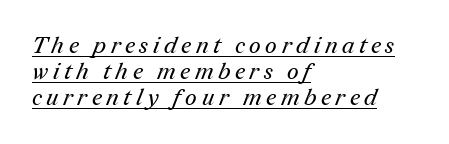
The vertical gap from one line to the next is small. The lines are quadded left. Unbolded letterforms with no extra heft. The rendered words wear a rule along their underside. The face used here is rendered with a markedly widened letterfit.
